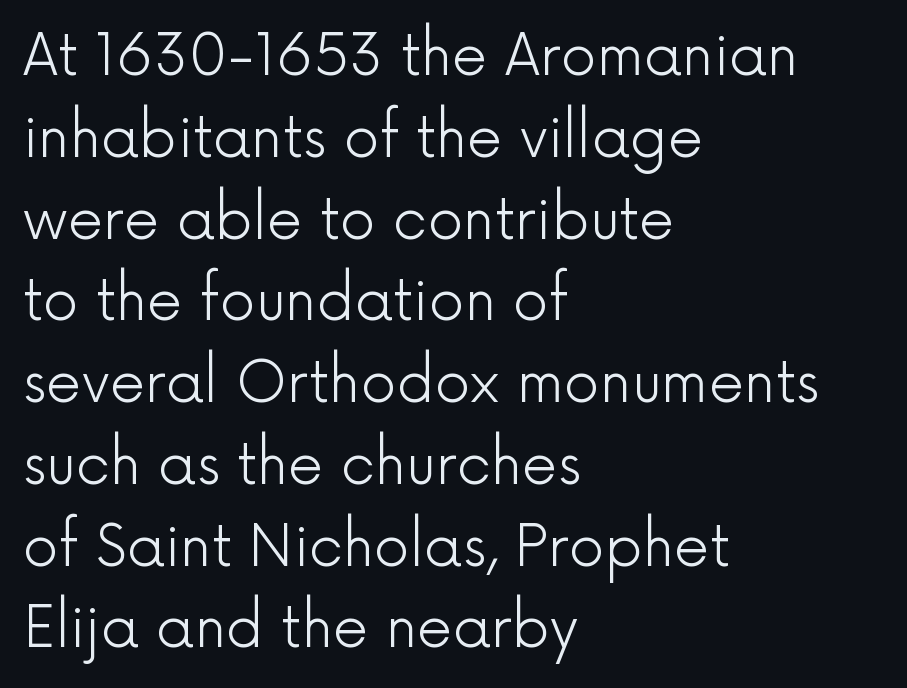
Q: Is the text bold? A: No.
Q: Is the text italic (slanted)? A: No, it is upright.
Q: Is the typeface a serif or a sans-serif typeface? A: Sans-serif.
Q: Is the text underlined? A: No.
Q: How is the paragraph aligned? A: Left-aligned.
Q: Is the spacing between letters normal or unusually wide? A: Normal.
Q: Is the spacing between lines tight, normal or loose? A: Normal.
Q: Width (condensed, normal, or wide)? A: Normal.
Q: x-height? A: Medium.
Q: Monospaced? A: No.
